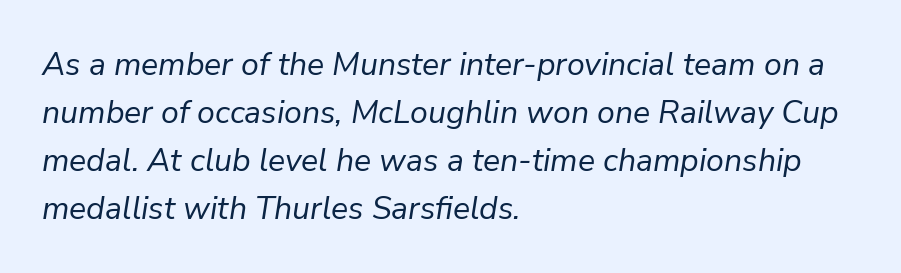
Underlining? Definitely not there. Italic: yes, the glyphs are oblique. What's the leading like? Ordinary, nothing unusual. The typeface has the unassuming heft of standard copy or less. Here the designer chose a conventional face with non-uniform glyph widths. What stands out about the letter spacing? Nothing — it is the standard amount.
